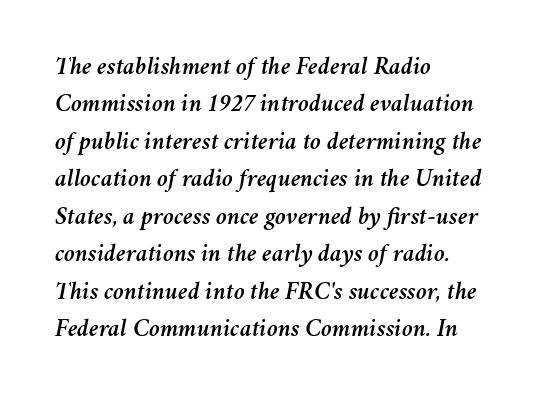
Leading: standard. The lines in this sample share a left origin and differ only in where they stop. Yep, that's italic — everything's leaning. Observe the ordinary spacing: letters are neighbours, not strangers. The gap between lines stays unmarked.
